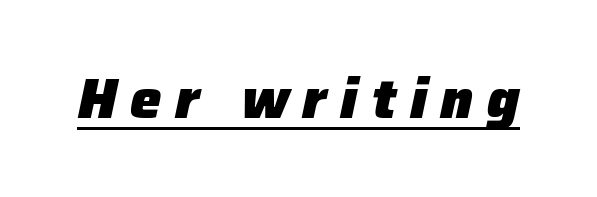
The image shows 56 px heavy type, italic (leaning right); set unusually wide letter spacing (+0.24 em), underlined; low stroke contrast and a medium x-height.
